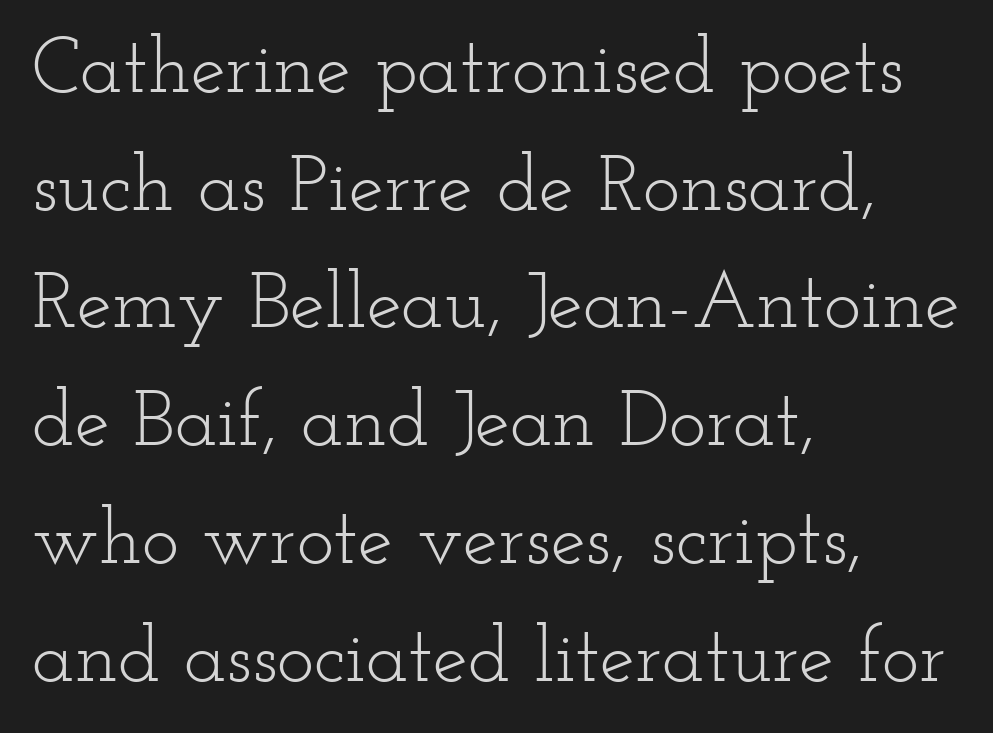
Q: Is the text bold? A: No.
Q: Is the text italic (slanted)? A: No, it is upright.
Q: Is the typeface a serif or a sans-serif typeface? A: Serif.
Q: Is the text underlined? A: No.
Q: How is the paragraph aligned? A: Left-aligned.
Q: Is the spacing between letters normal or unusually wide? A: Normal.
Q: Is the spacing between lines tight, normal or loose? A: Normal.
Q: Width (condensed, normal, or wide)? A: Wide.
Q: Stroke contrast? A: Low.
Q: x-height? A: Small.
Q: Monospaced? A: No.
